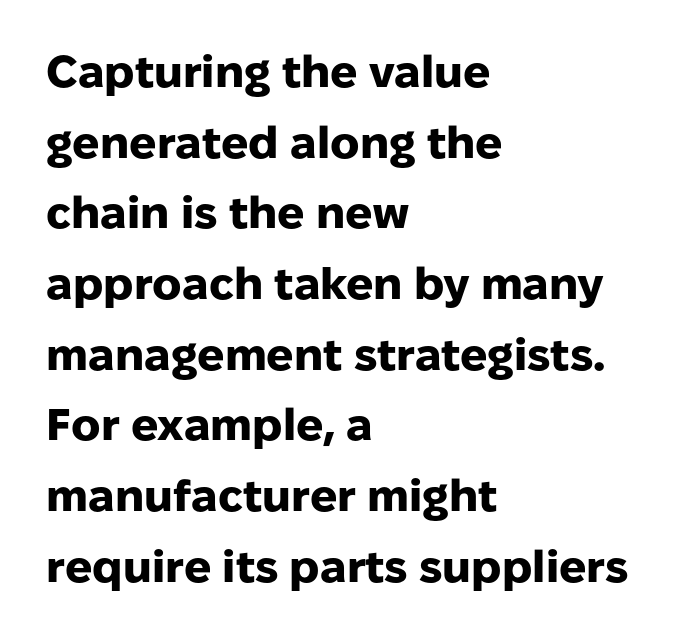
Q: Is the text bold? A: Yes.
Q: Is the text italic (slanted)? A: No, it is upright.
Q: Is the typeface a serif or a sans-serif typeface? A: Sans-serif.
Q: Is the text underlined? A: No.
Q: How is the paragraph aligned? A: Left-aligned.
Q: Is the spacing between letters normal or unusually wide? A: Normal.
Q: Is the spacing between lines tight, normal or loose? A: Normal.
Q: Width (condensed, normal, or wide)? A: Normal.
Q: Stroke contrast? A: Low.
Q: x-height? A: Medium.
Q: Monospaced? A: No.
